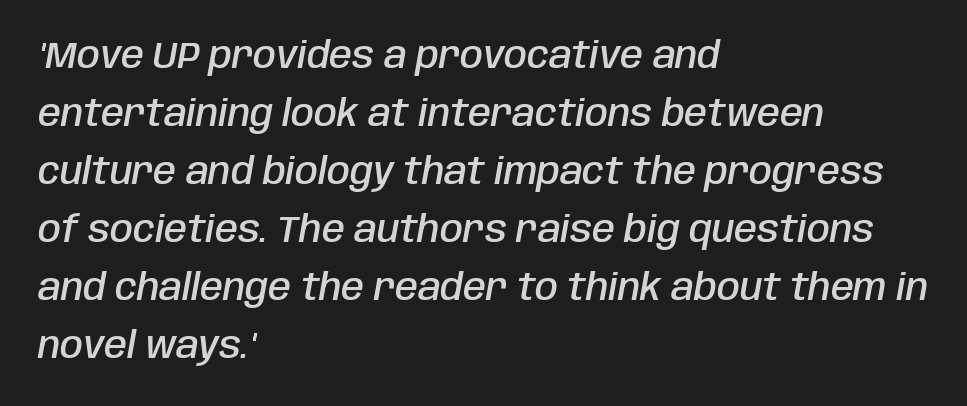
Q: Is the text bold? A: Semi-bold.
Q: Is the text italic (slanted)? A: Yes, it leans right by about 10 degrees.
Q: Is the text underlined? A: No.
Q: How is the paragraph aligned? A: Left-aligned.
Q: Is the spacing between letters normal or unusually wide? A: Normal.
Q: Is the spacing between lines tight, normal or loose? A: Normal.
Q: Width (condensed, normal, or wide)? A: Condensed.
Q: Stroke contrast? A: Low.
Q: x-height? A: Large.
Q: Monospaced? A: No.
